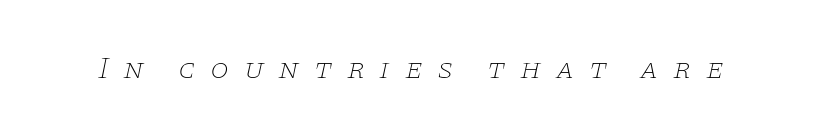
{"serif": "yes", "italic": "yes", "lean": "right", "slant_degrees": 11, "bold": "no", "weight": "thin", "width": "wide", "stroke_contrast": "low", "x_height": "large", "monospaced": "no", "underline": "no", "letter_spacing": "wide", "letter_spacing_em": 0.48, "glyph_px": 30}
